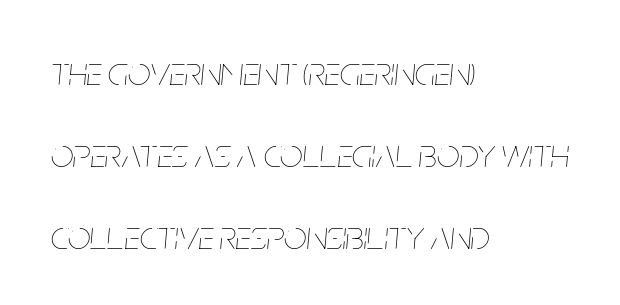
The line texture is even and compact thanks to regular tracking. Typeset ragged right — the left edge is the straight one. Note the varied advance widths — an 'i' is clearly narrower than an 'm'. Stems and bowls with no extra thickness — not bold. Words float on clear page, feet unadorned.
